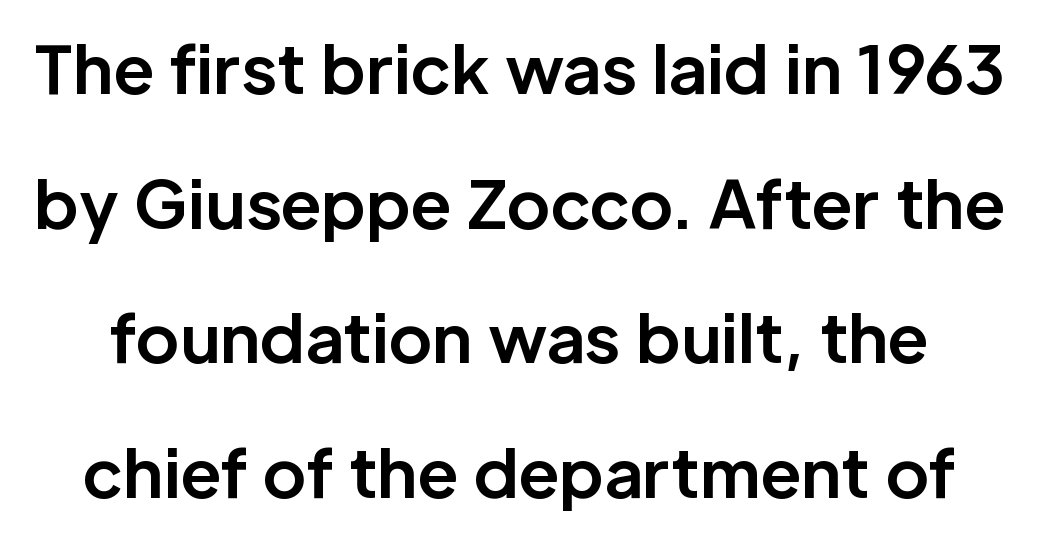
The baseline area is clear. The letters stand upright; this is a roman face. Regarding leading, the lines here are spaced well apart. Regarding serifs, this sample does without them. What stands out about the letter spacing? Nothing — it is the standard amount. Spacing verdict: proportional, widths tailored to each character.
